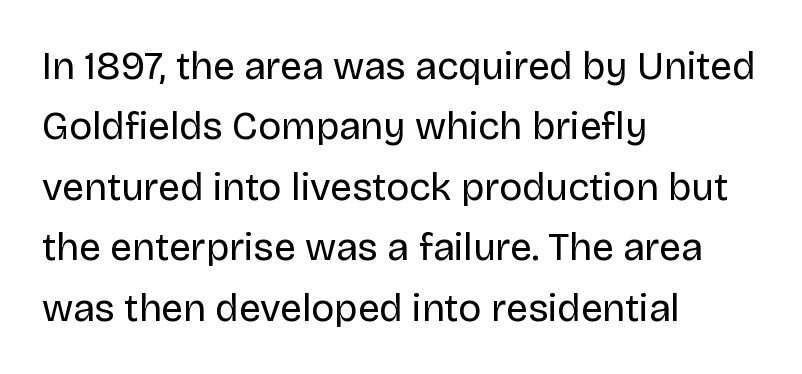
Q: Is the text bold? A: No.
Q: Is the text italic (slanted)? A: No, it is upright.
Q: Is the typeface a serif or a sans-serif typeface? A: Sans-serif.
Q: Is the text underlined? A: No.
Q: How is the paragraph aligned? A: Left-aligned.
Q: Is the spacing between letters normal or unusually wide? A: Normal.
Q: Is the spacing between lines tight, normal or loose? A: Normal.
Q: Width (condensed, normal, or wide)? A: Normal.
Q: Stroke contrast? A: Low.
Q: x-height? A: Large.
Q: Monospaced? A: No.
